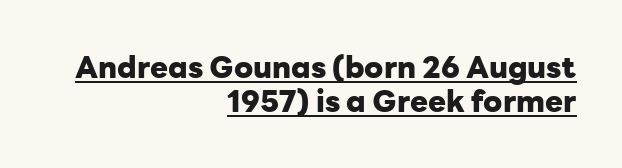
{"serif": "no", "italic": "no", "bold": "yes", "weight": "heavy", "width": "normal", "stroke_contrast": "low", "x_height": "medium", "monospaced": "no", "underline": "yes", "align": "right", "line_spacing": "tight", "line_spacing_ratio": 1.14, "letter_spacing": "normal", "letter_spacing_em": 0.0, "glyph_px": 30}
